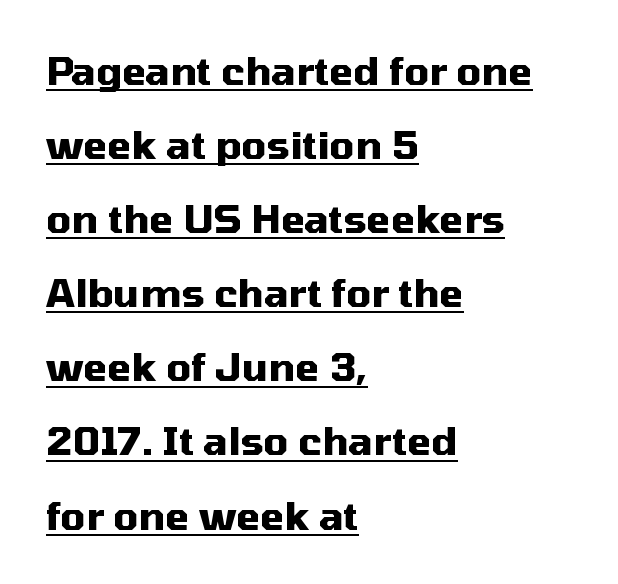
The image shows 39 px heavy sans-serif type, upright; set left-aligned, loose line spacing (1.9x), normal letter spacing, underlined; medium stroke contrast and a medium x-height.
